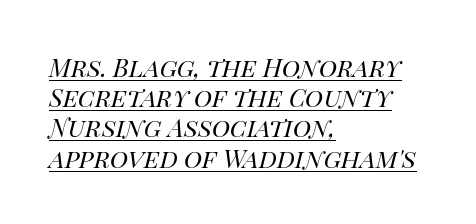
Quick note: underline on. You could call the tracking neutral — neither tight nor loose. Slanted lettering throughout. The compositor pushed each line to the left boundary. Letters have the restrained weight of plain body copy at most.
